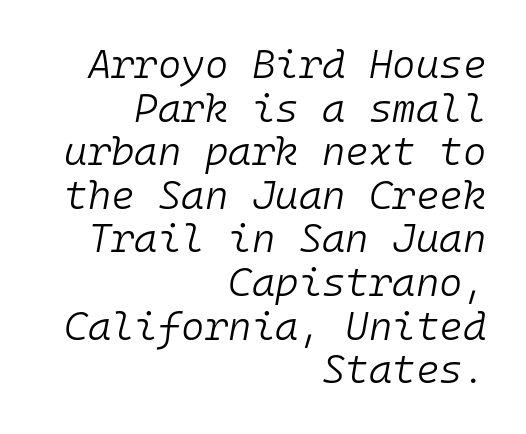
How would I describe the line gaps? Narrow and economical. The passage is arranged like a letterhead date or caption credit — flush right. The typeface has the unassuming heft of standard copy or less. Check under the words: just untouched page.
